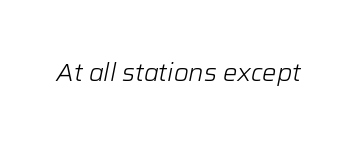
No extra tracking has been applied to these lines. Stems and bowls with no extra thickness — not bold. The whole block is typeset with a tilt. Beneath every word, the page is bare.
